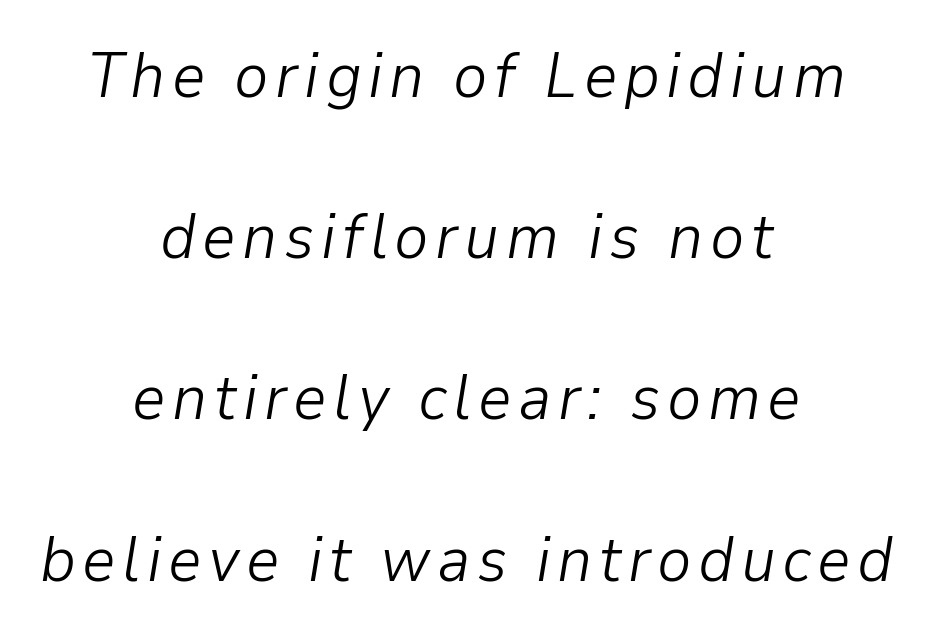
Q: Is the text bold? A: No.
Q: Is the text italic (slanted)? A: Yes, it leans right by about 9 degrees.
Q: Is the text underlined? A: No.
Q: How is the paragraph aligned? A: Centered.
Q: Is the spacing between lines tight, normal or loose? A: Loose.
Q: Width (condensed, normal, or wide)? A: Normal.
Q: Stroke contrast? A: Low.
Q: x-height? A: Medium.
Q: Monospaced? A: No.
